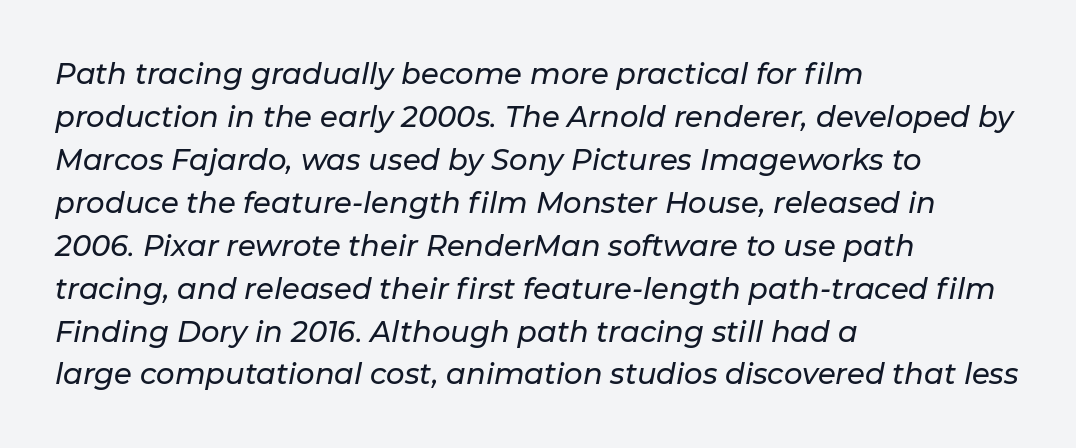
Q: Is the text italic (slanted)? A: Yes, it leans right by about 11 degrees.
Q: Is the text underlined? A: No.
Q: How is the paragraph aligned? A: Left-aligned.
Q: Is the spacing between letters normal or unusually wide? A: Normal.
Q: Is the spacing between lines tight, normal or loose? A: Normal.
Q: Width (condensed, normal, or wide)? A: Normal.
Q: Stroke contrast? A: Low.
Q: x-height? A: Medium.
Q: Monospaced? A: No.
